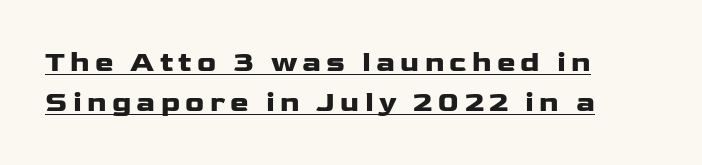
Q: Is the text bold? A: Yes.
Q: Is the text italic (slanted)? A: No, it is upright.
Q: Is the typeface a serif or a sans-serif typeface? A: Sans-serif.
Q: Is the text underlined? A: Yes.
Q: How is the paragraph aligned? A: Left-aligned.
Q: Is the spacing between lines tight, normal or loose? A: Normal.
Q: Width (condensed, normal, or wide)? A: Wide.
Q: Stroke contrast? A: Low.
Q: x-height? A: Medium.
Q: Monospaced? A: No.
